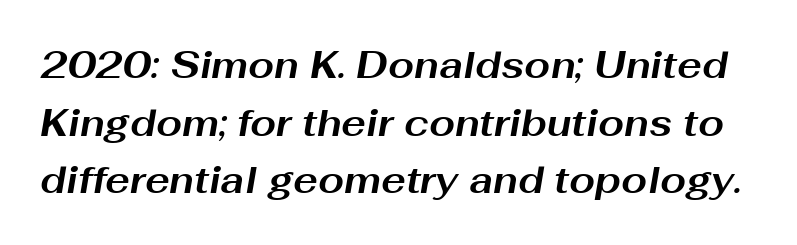
Q: Is the text bold? A: Yes.
Q: Is the text italic (slanted)? A: Yes, it leans right by about 10 degrees.
Q: Is the text underlined? A: No.
Q: Is the spacing between letters normal or unusually wide? A: Normal.
Q: Is the spacing between lines tight, normal or loose? A: Normal.
Q: Width (condensed, normal, or wide)? A: Wide.
Q: Stroke contrast? A: Medium.
Q: x-height? A: Medium.
Q: Monospaced? A: No.
